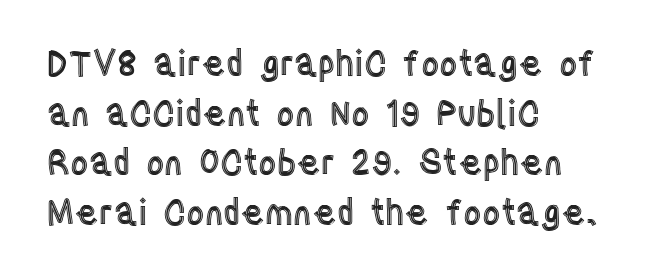
{"italic": "no", "width": "condensed", "x_height": "large", "monospaced": "no", "underline": "no", "align": "left", "line_spacing": "normal", "line_spacing_ratio": 1.42, "letter_spacing": "normal", "letter_spacing_em": 0.0, "glyph_px": 35}
